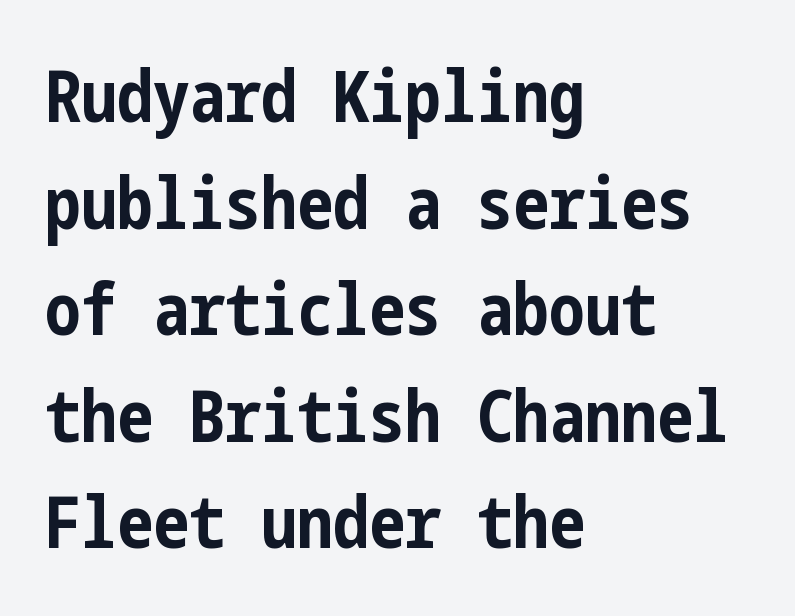
The image shows 72 px bold, condensed sans-serif type, upright; set left-aligned, normal line spacing (1.48x), normal letter spacing, not underlined; low stroke contrast and a medium x-height.
